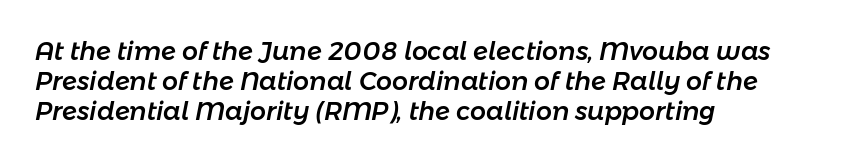
Q: Is the text italic (slanted)? A: Yes, it leans right by about 11 degrees.
Q: Is the text underlined? A: No.
Q: How is the paragraph aligned? A: Left-aligned.
Q: Is the spacing between letters normal or unusually wide? A: Normal.
